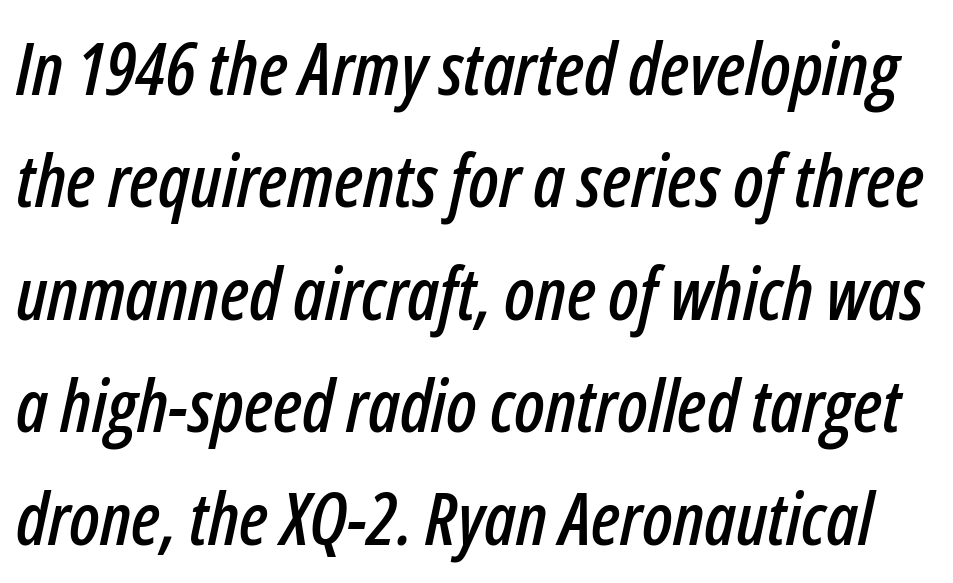
The line texture is even and compact thanks to regular tracking. Every character sits at an angle, as italics do. Is this a fixed-width face? No — the glyphs have proportional, varying widths. Is there much room between lines? A standard amount, neither cramped nor airy. Just letters on the line, the space beneath them empty.
